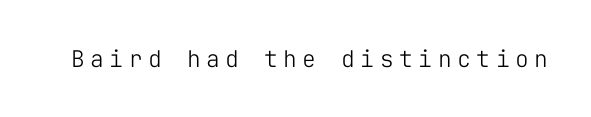
Q: Is the text bold? A: No.
Q: Is the text italic (slanted)? A: No, it is upright.
Q: Is the text underlined? A: No.
Q: Is the spacing between letters normal or unusually wide? A: Unusually wide.
